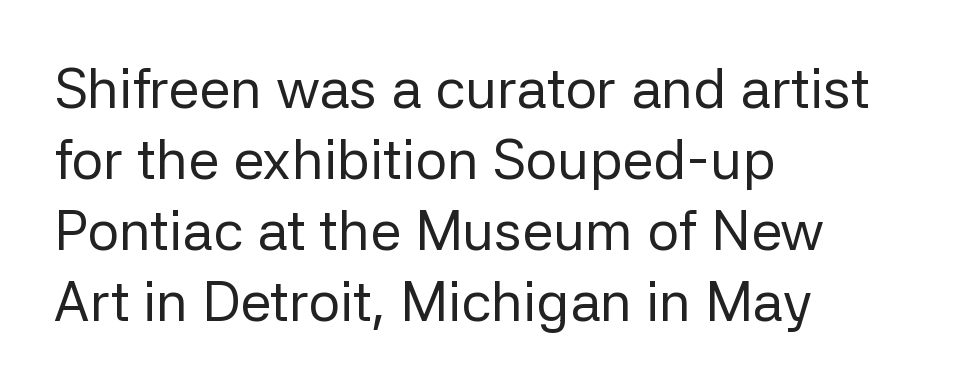
There is no visible air inserted between adjacent glyphs. Each letter keeps its own natural width here, so spacing adapts to shape. Summary of weight: not heavy and not bold. The space directly below the letters is spotless. Designer's note — italics off, roman on.
